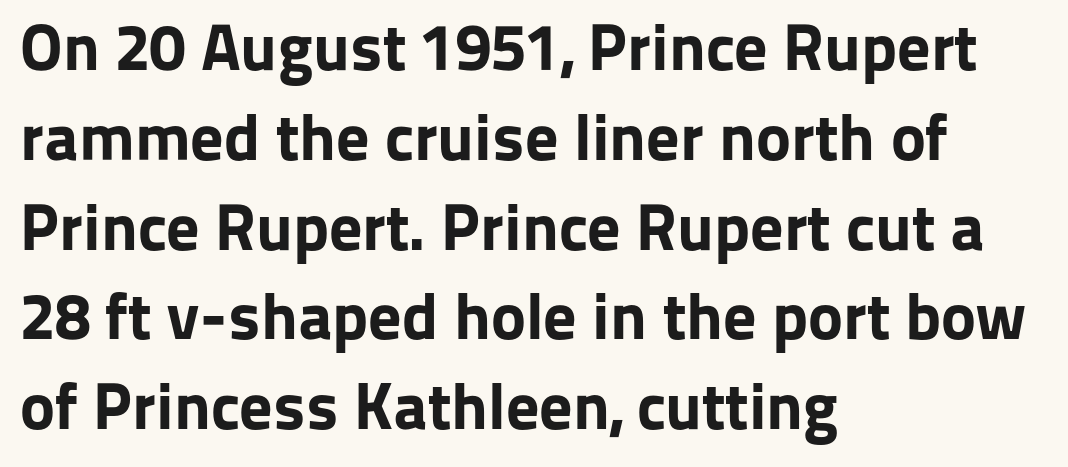
If you drew a line through each stem, it would be perfectly vertical. Looks like regular typesetting: each glyph gets only the width it needs. Vertical spacing — default. There is no visible air inserted between adjacent glyphs.
